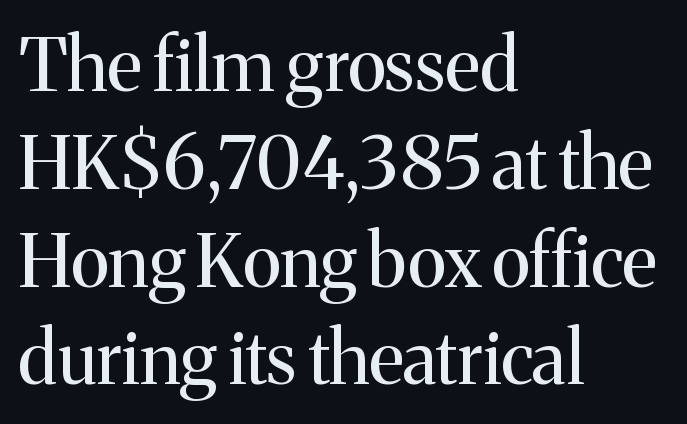
Q: Is the text bold? A: No.
Q: Is the text italic (slanted)? A: No, it is upright.
Q: Is the typeface a serif or a sans-serif typeface? A: Serif.
Q: Is the text underlined? A: No.
Q: How is the paragraph aligned? A: Left-aligned.
Q: Is the spacing between letters normal or unusually wide? A: Normal.
Q: Is the spacing between lines tight, normal or loose? A: Normal.
Q: Width (condensed, normal, or wide)? A: Normal.
Q: Stroke contrast? A: Medium.
Q: x-height? A: Medium.
Q: Monospaced? A: No.
